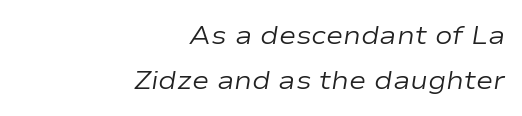
The image shows 26 px text type, italic (leaning right); set right-aligned, line spacing 1.72x, normal letter spacing, not underlined.
